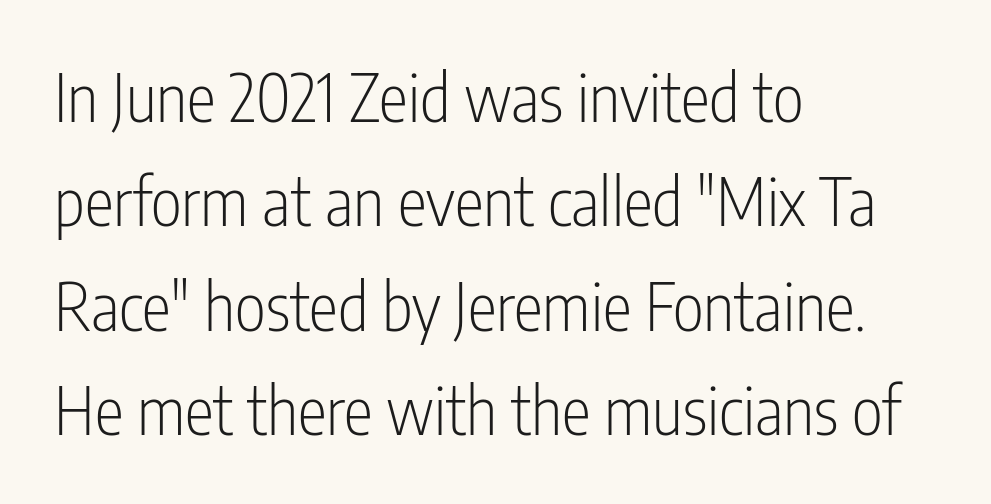
{"serif": "no", "italic": "no", "bold": "no", "weight": "light", "width": "condensed", "stroke_contrast": "low", "x_height": "medium", "monospaced": "no", "underline": "no", "align": "left", "line_spacing": "normal", "line_spacing_ratio": 1.58, "letter_spacing": "normal", "letter_spacing_em": 0.0, "glyph_px": 66}
